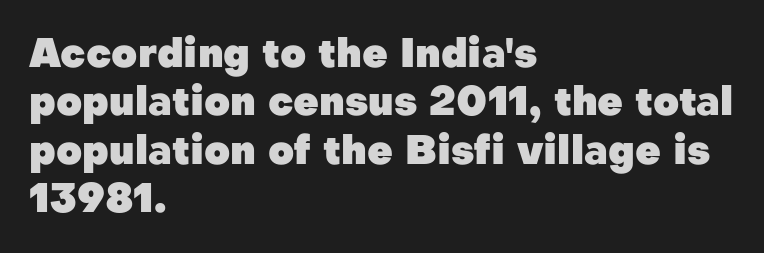
{"serif": "no", "italic": "no", "bold": "yes", "weight": "heavy", "width": "normal", "stroke_contrast": "low", "x_height": "medium", "monospaced": "no", "underline": "no", "align": "left", "line_spacing_ratio": 1.21, "letter_spacing": "normal", "letter_spacing_em": 0.0, "glyph_px": 40}
